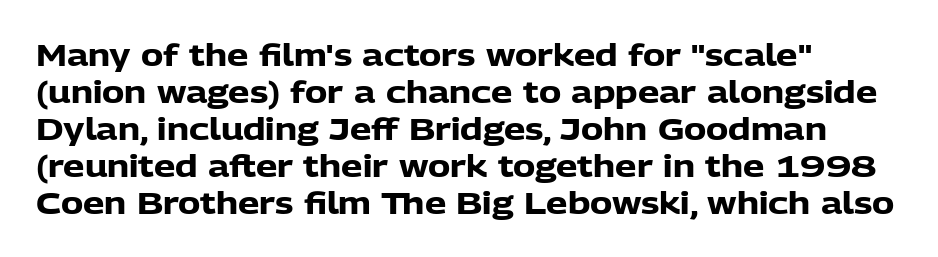
The image shows 30 px heavy sans-serif type, upright; set left-aligned, line spacing 1.23x, normal letter spacing, not underlined; low stroke contrast and a medium x-height.
